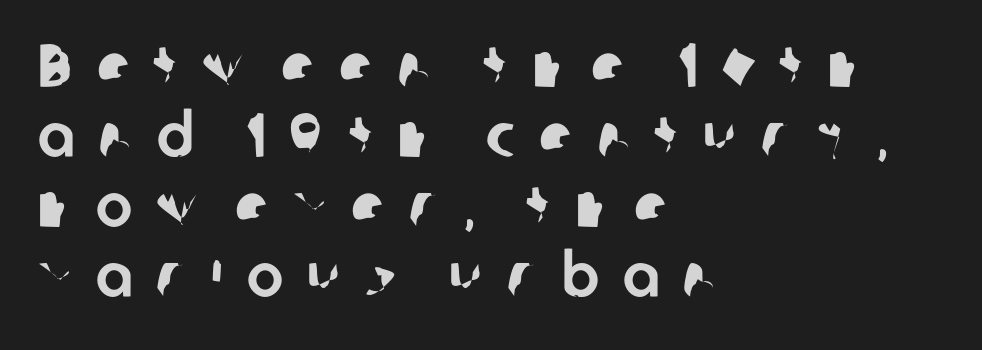
The image shows 62 px sans-serif type; set left-aligned, tight line spacing (1.13x), unusually wide letter spacing (+0.38 em), not underlined; low stroke contrast and a medium x-height.
